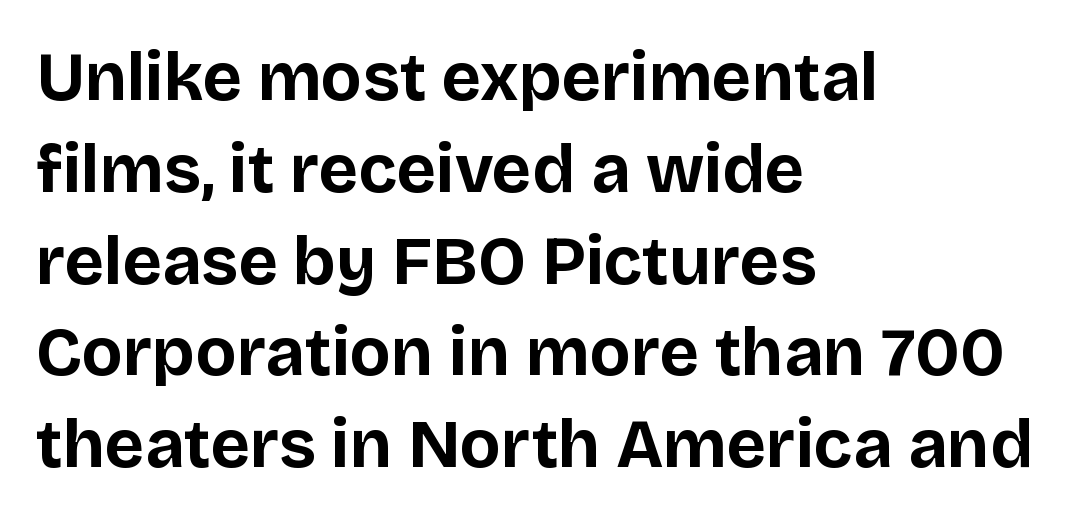
{"serif": "no", "italic": "no", "bold": "yes", "weight": "bold", "width": "normal", "stroke_contrast": "low", "x_height": "large", "monospaced": "no", "underline": "no", "align": "left", "line_spacing": "normal", "line_spacing_ratio": 1.35, "letter_spacing": "normal", "letter_spacing_em": 0.0, "glyph_px": 68}
